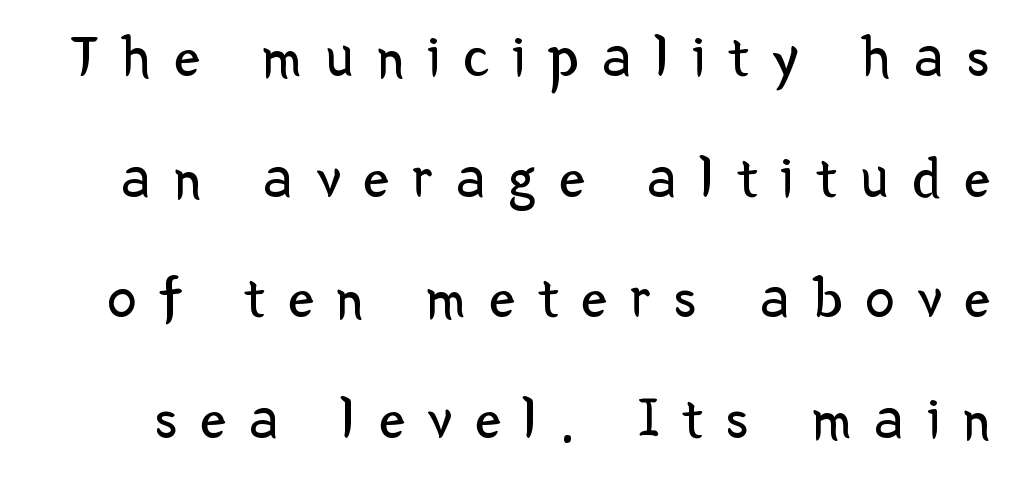
The image shows 58 px regular-weight sans-serif type, upright; set loose line spacing (2.08x), unusually wide letter spacing (+0.4 em), not underlined; low stroke contrast and a medium x-height.
